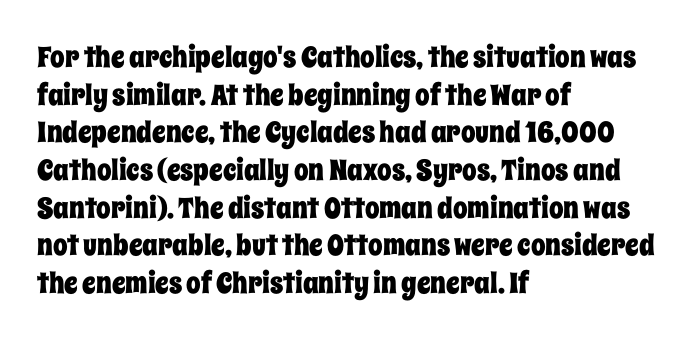
Q: Is the text italic (slanted)? A: No, it is upright.
Q: Is the text underlined? A: No.
Q: How is the paragraph aligned? A: Left-aligned.
Q: Is the spacing between letters normal or unusually wide? A: Normal.
Q: Is the spacing between lines tight, normal or loose? A: Normal.
Q: Width (condensed, normal, or wide)? A: Condensed.
Q: Stroke contrast? A: Low.
Q: x-height? A: Large.
Q: Monospaced? A: No.
